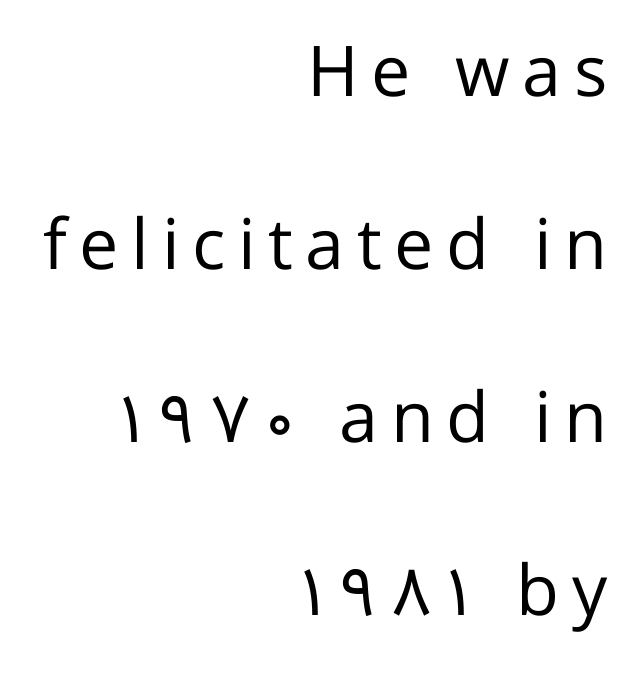
Q: Is the text bold? A: No.
Q: Is the text italic (slanted)? A: No, it is upright.
Q: Is the typeface a serif or a sans-serif typeface? A: Sans-serif.
Q: Is the text underlined? A: No.
Q: How is the paragraph aligned? A: Right-aligned.
Q: Is the spacing between lines tight, normal or loose? A: Loose.
Q: Width (condensed, normal, or wide)? A: Normal.
Q: Stroke contrast? A: Low.
Q: x-height? A: Medium.
Q: Monospaced? A: No.
